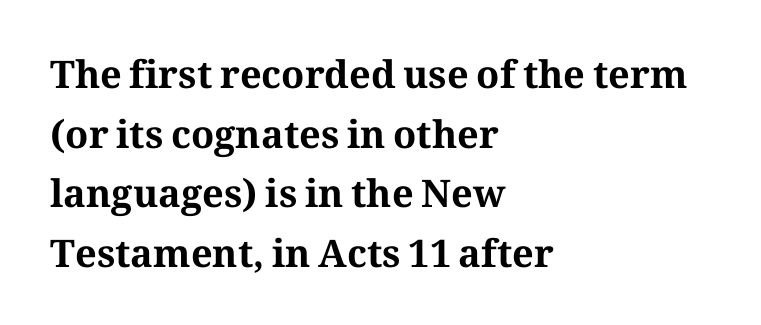
Q: Is the text bold? A: Yes.
Q: Is the text italic (slanted)? A: No, it is upright.
Q: Is the typeface a serif or a sans-serif typeface? A: Serif.
Q: Is the text underlined? A: No.
Q: How is the paragraph aligned? A: Left-aligned.
Q: Is the spacing between letters normal or unusually wide? A: Normal.
Q: Is the spacing between lines tight, normal or loose? A: Normal.
Q: Width (condensed, normal, or wide)? A: Normal.
Q: Stroke contrast? A: Medium.
Q: x-height? A: Medium.
Q: Monospaced? A: No.
